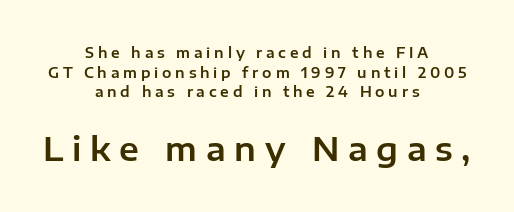
{"serif": "no", "italic": "no", "width": "normal", "stroke_contrast": "low", "x_height": "medium", "monospaced": "no", "underline": "no", "align": "center", "line_spacing": "normal", "line_spacing_ratio": 1.41, "letter_spacing": "wide", "letter_spacing_em": 0.27, "larger_block": "second", "size_ratio": 2.29, "glyph_px": 32}
